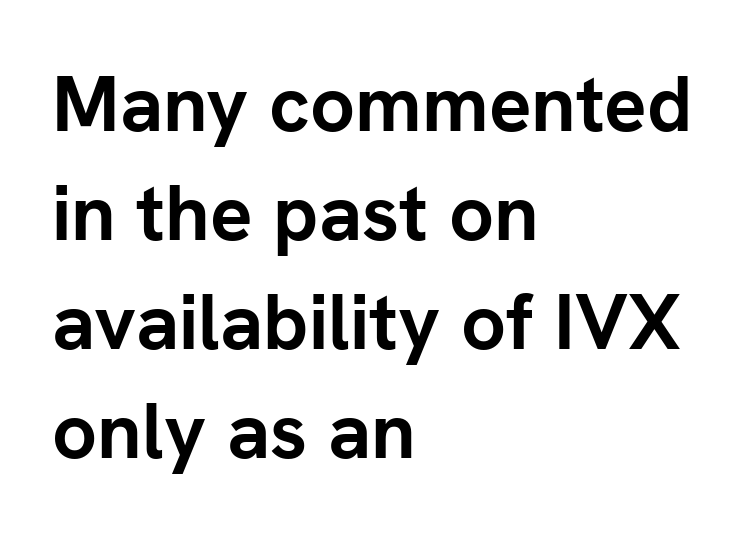
{"serif": "no", "italic": "no", "bold": "yes", "weight": "semibold", "width": "normal", "stroke_contrast": "low", "x_height": "medium", "monospaced": "no", "underline": "no", "align": "left", "line_spacing": "normal", "line_spacing_ratio": 1.38, "letter_spacing": "normal", "letter_spacing_em": 0.0, "glyph_px": 79}
